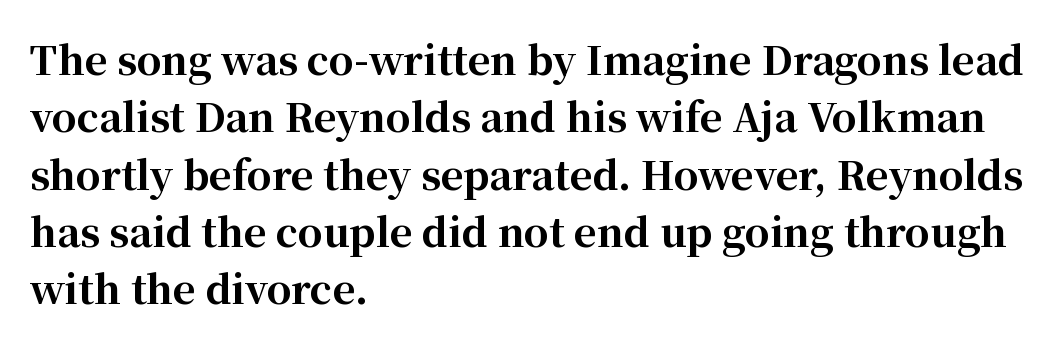
The rendering anchors every line to the left-hand side. Do the characters align in a grid? No, the font is proportional. The type sits square on the baseline with zero lean. The zone under the glyphs is completely vacant.
